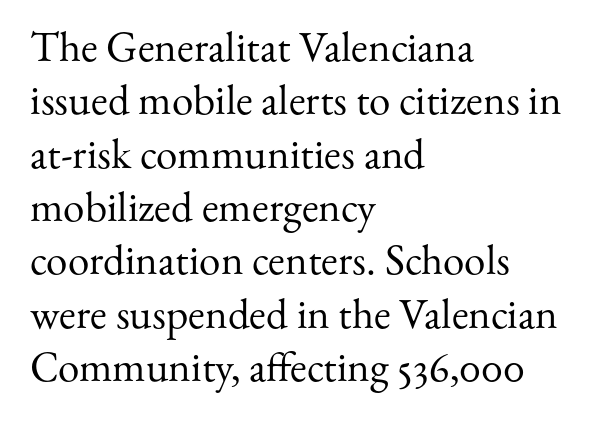
{"serif": "yes", "italic": "no", "bold": "no", "weight": "regular", "width": "normal", "stroke_contrast": "medium", "x_height": "small", "monospaced": "no", "underline": "no", "align": "left", "line_spacing_ratio": 1.24, "letter_spacing": "normal", "letter_spacing_em": 0.0, "glyph_px": 43}
